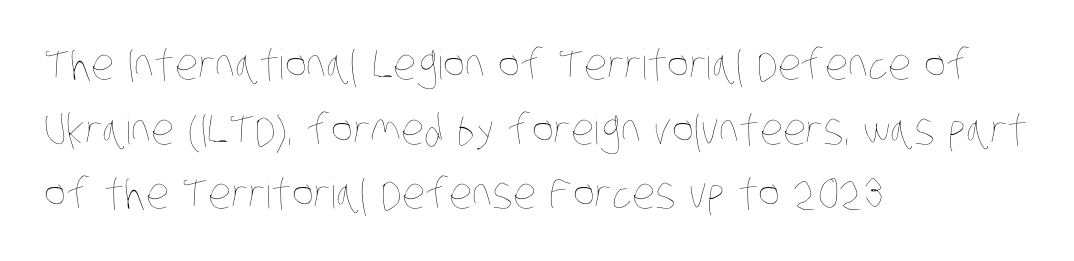
The image shows 42 px thin, condensed type; set left-aligned, normal line spacing (1.54x), normal letter spacing, not underlined; low stroke contrast and a large x-height.
